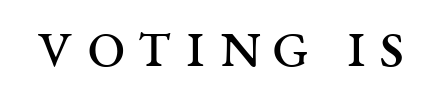
The image shows 69 px regular-weight, wide serif type, upright; set not underlined; medium stroke contrast and a large x-height.
